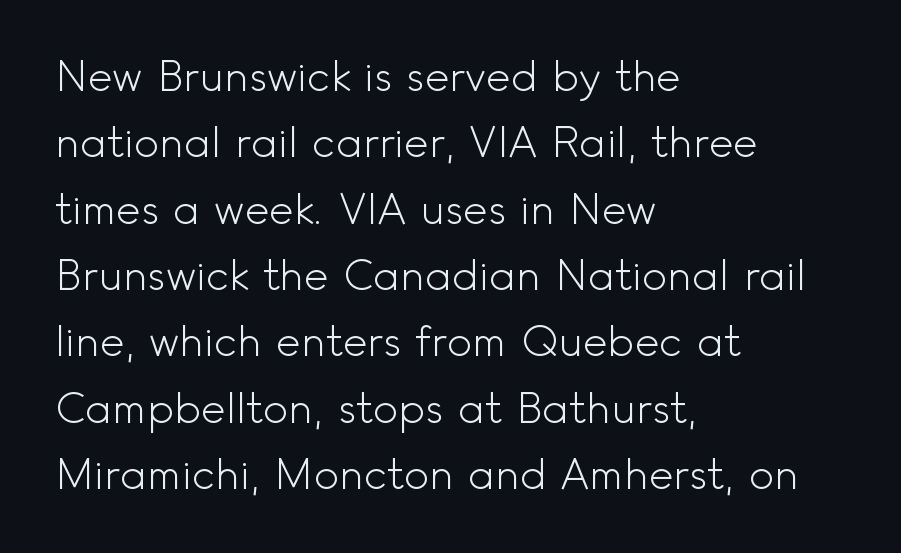
Q: Is the text bold? A: No.
Q: Is the text italic (slanted)? A: No, it is upright.
Q: Is the typeface a serif or a sans-serif typeface? A: Sans-serif.
Q: Is the text underlined? A: No.
Q: How is the paragraph aligned? A: Left-aligned.
Q: Is the spacing between letters normal or unusually wide? A: Normal.
Q: Is the spacing between lines tight, normal or loose? A: Normal.
Q: Width (condensed, normal, or wide)? A: Normal.
Q: x-height? A: Small.
Q: Monospaced? A: No.
